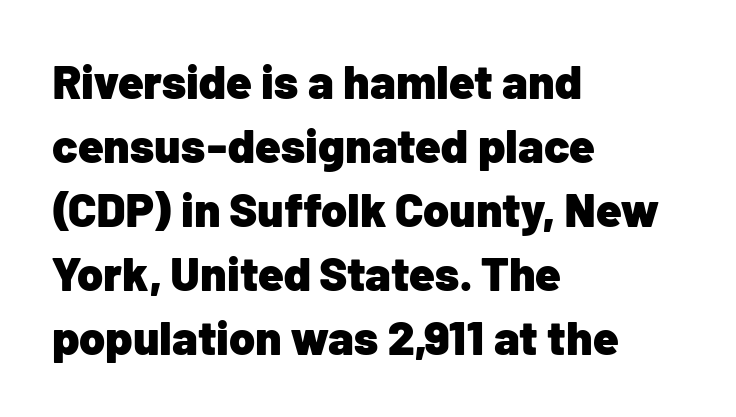
The image shows 47 px heavy sans-serif type, upright; set left-aligned, normal line spacing (1.36x), normal letter spacing, not underlined; low stroke contrast and a medium x-height.
